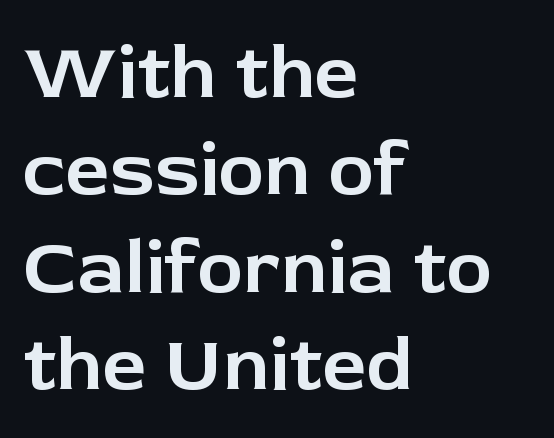
Anything drawn beneath the words? Only blank space. Every row of glyphs begins at an identical x-position on the left. This sample uses plain, unmodified letter spacing. This is roman type, the default non-slanted kind.
